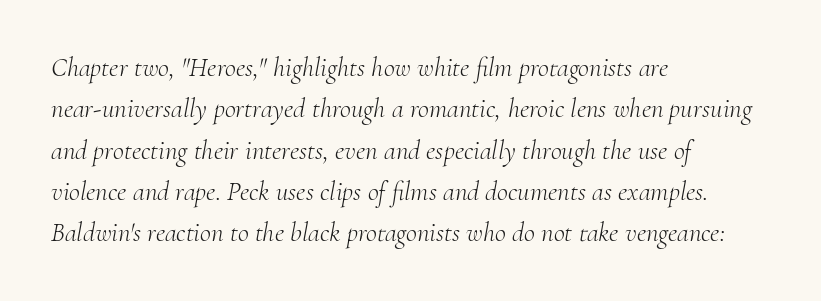
{"italic": "yes", "lean": "right", "slant_degrees": 10, "bold": "no", "underline": "no", "align": "left", "line_spacing": "normal", "line_spacing_ratio": 1.53, "letter_spacing": "normal", "letter_spacing_em": 0.0, "glyph_px": 27}
